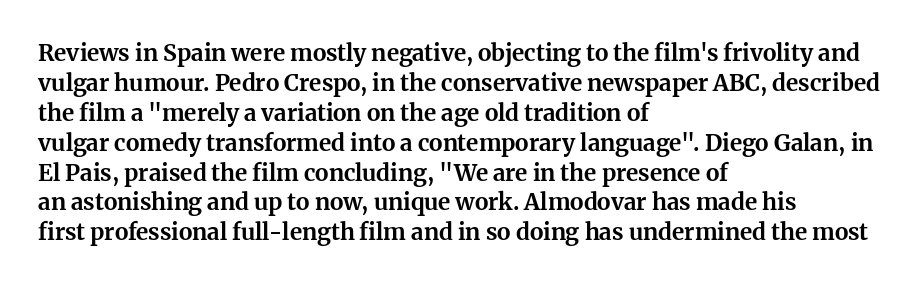
{"italic": "no", "bold": "yes", "underline": "no", "align": "left", "line_spacing": "normal", "line_spacing_ratio": 1.3, "letter_spacing": "normal", "letter_spacing_em": 0.0, "glyph_px": 23}
